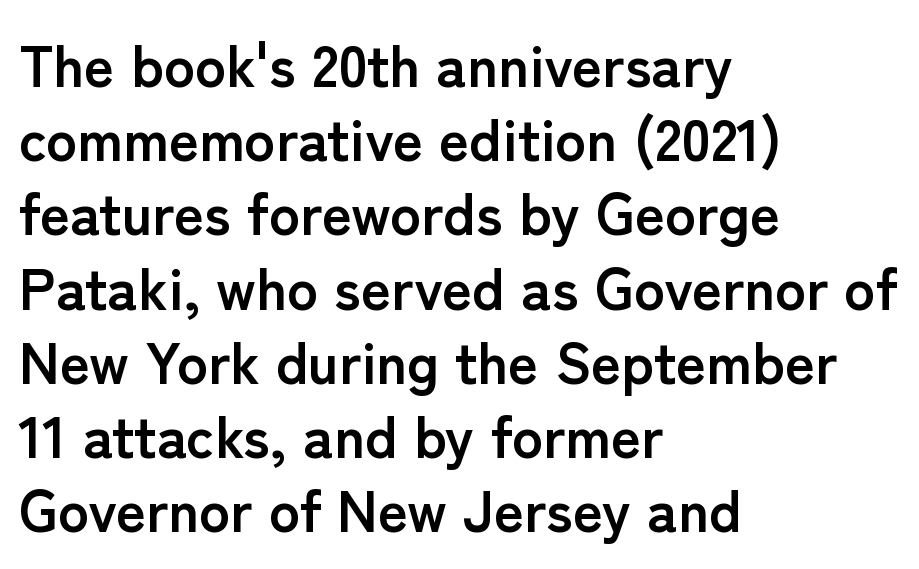
Q: Is the text bold? A: Yes.
Q: Is the text italic (slanted)? A: No, it is upright.
Q: Is the typeface a serif or a sans-serif typeface? A: Sans-serif.
Q: Is the text underlined? A: No.
Q: How is the paragraph aligned? A: Left-aligned.
Q: Is the spacing between letters normal or unusually wide? A: Normal.
Q: Is the spacing between lines tight, normal or loose? A: Normal.
Q: Width (condensed, normal, or wide)? A: Normal.
Q: Stroke contrast? A: Low.
Q: x-height? A: Medium.
Q: Monospaced? A: No.
